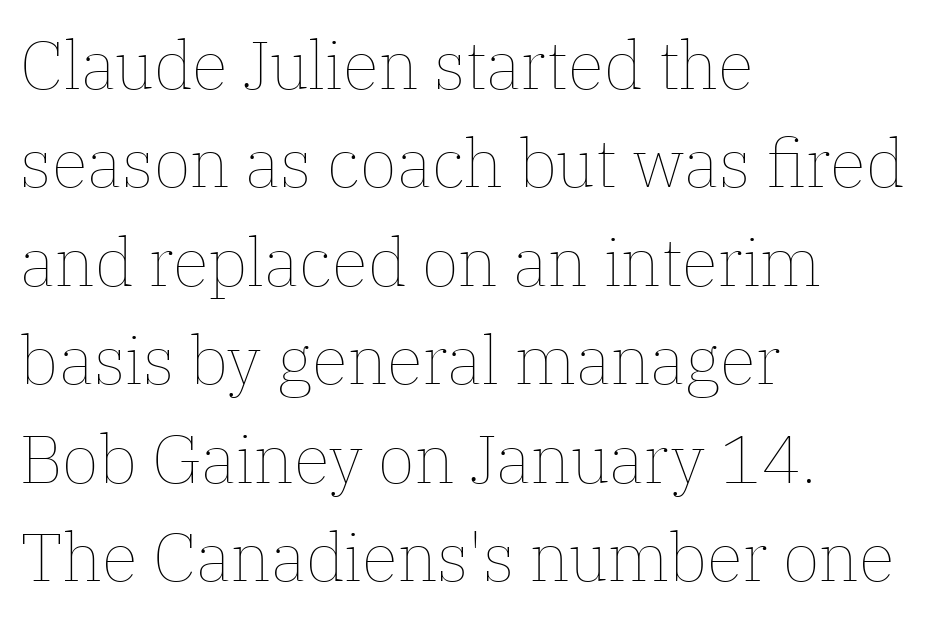
A typesetter would call this proportional, since set widths differ per character. The strokes carry an ordinary text weight at most. Short note: letters normally spaced. Short and long lines alike share a common starting point at left.
